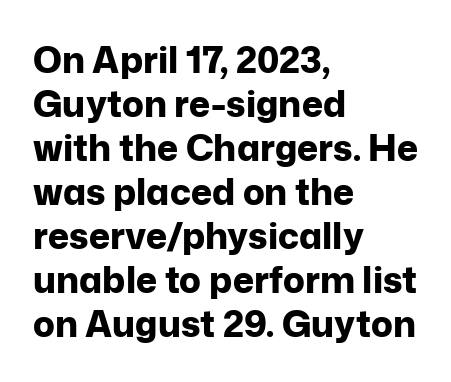
The image shows 36 px bold sans-serif type, upright; set left-aligned, line spacing 1.22x, normal letter spacing, not underlined; low stroke contrast and a medium x-height.
